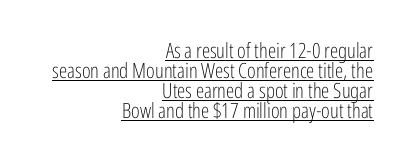
Q: Is the text bold? A: No.
Q: Is the text italic (slanted)? A: No, it is upright.
Q: Is the text underlined? A: Yes.
Q: How is the paragraph aligned? A: Right-aligned.
Q: Is the spacing between letters normal or unusually wide? A: Normal.
Q: Is the spacing between lines tight, normal or loose? A: Tight.
